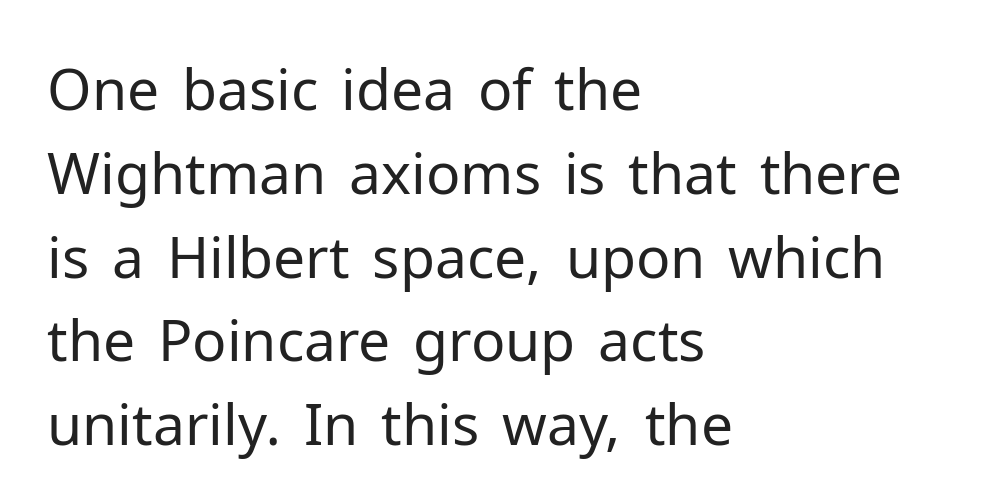
No word sits above an underline. The designer went with a sans here, leaving each stem footless. A typesetter would call this proportional, since set widths differ per character. The rendering keeps characters at their native spacing.
